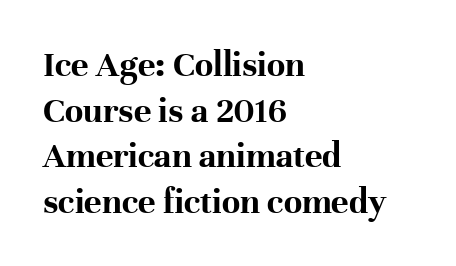
Q: Is the text bold? A: Yes.
Q: Is the text italic (slanted)? A: No, it is upright.
Q: Is the typeface a serif or a sans-serif typeface? A: Serif.
Q: Is the text underlined? A: No.
Q: How is the paragraph aligned? A: Left-aligned.
Q: Is the spacing between letters normal or unusually wide? A: Normal.
Q: Width (condensed, normal, or wide)? A: Normal.
Q: Stroke contrast? A: High.
Q: x-height? A: Medium.
Q: Monospaced? A: No.
